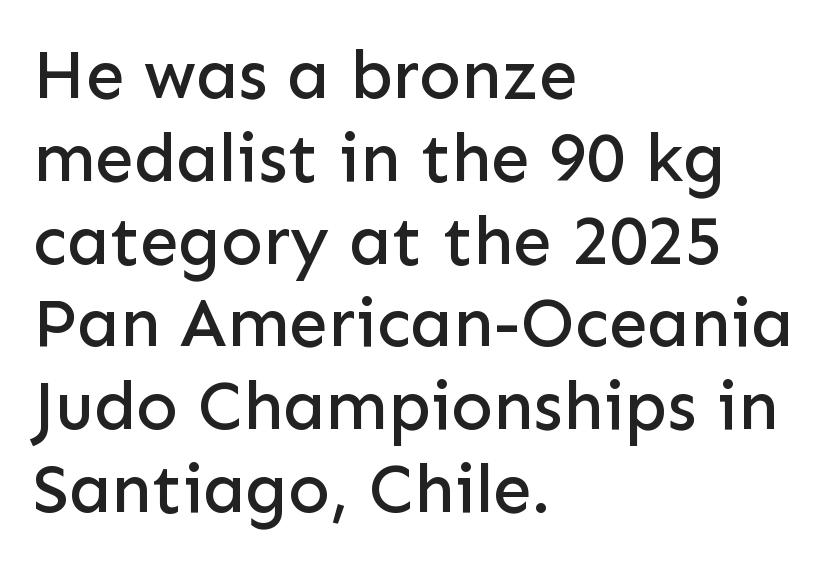
The image shows 69 px sans-serif type, upright; set left-aligned, line spacing 1.2x, normal letter spacing, not underlined; low stroke contrast and a medium x-height.
